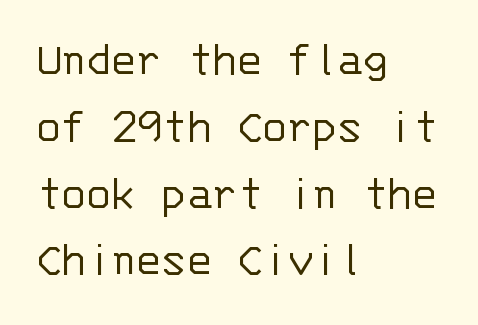
{"serif": "no", "italic": "no", "bold": "no", "weight": "light", "width": "normal", "stroke_contrast": "low", "x_height": "large", "monospaced": "yes", "underline": "no", "align": "left", "line_spacing": "normal", "line_spacing_ratio": 1.31, "letter_spacing": "normal", "letter_spacing_em": 0.0, "glyph_px": 51}
